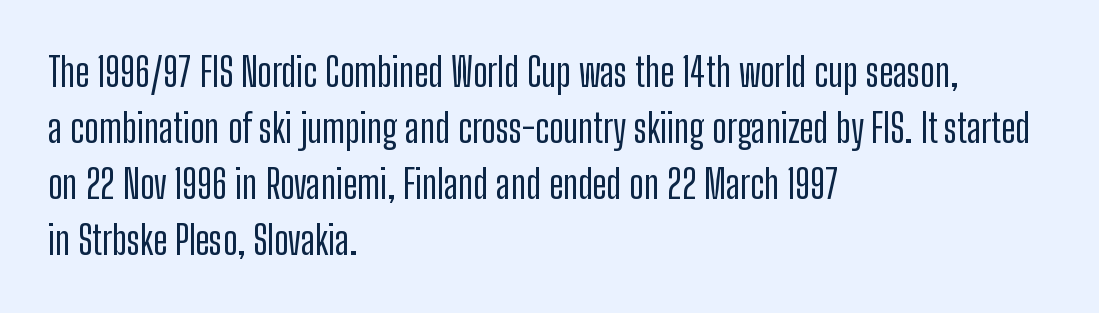
The line texture is even and compact thanks to regular tracking. The letters stand straight up with perfectly vertical stems. Caption: multi-line text, flush left, ragged right. Each new line begins a customary step beneath the previous one. The words here are not underlined.
